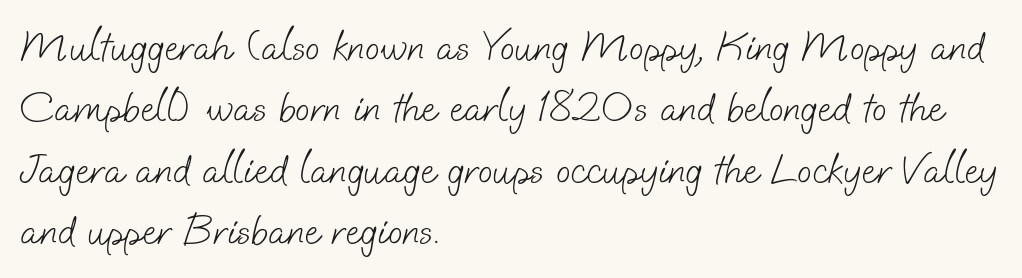
Letter spacing: default. The letters advance in unequal steps, a hallmark of proportional type. Every row of glyphs begins at an identical x-position on the left. Regarding serifs, this sample does without them. Compared with typical paragraphs, the rows here are spaced about the same. No extra ink here — the face is not bold.
